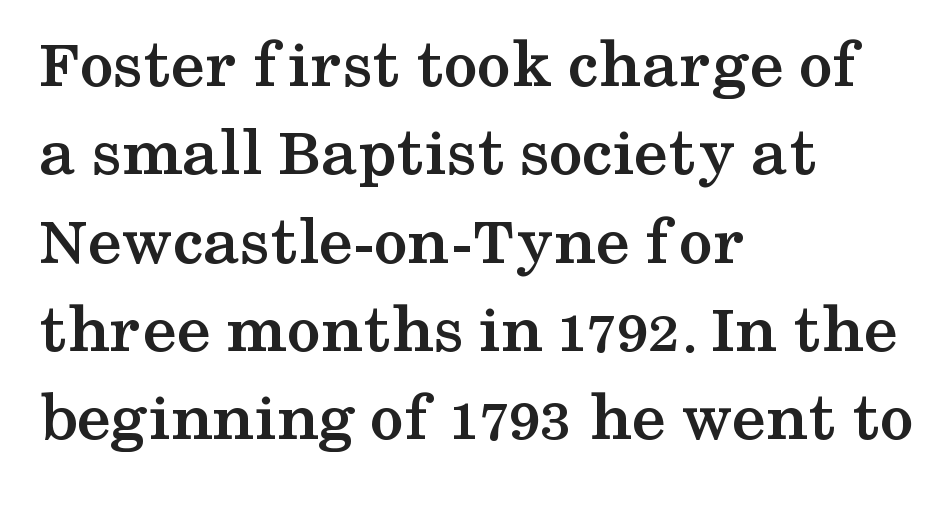
Q: Is the text bold? A: Yes.
Q: Is the text italic (slanted)? A: No, it is upright.
Q: Is the typeface a serif or a sans-serif typeface? A: Serif.
Q: Is the text underlined? A: No.
Q: How is the paragraph aligned? A: Left-aligned.
Q: Is the spacing between letters normal or unusually wide? A: Normal.
Q: Is the spacing between lines tight, normal or loose? A: Normal.
Q: Width (condensed, normal, or wide)? A: Wide.
Q: Stroke contrast? A: Medium.
Q: x-height? A: Medium.
Q: Monospaced? A: No.
